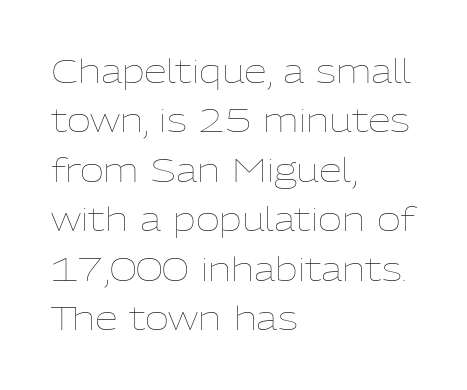
Q: Is the text bold? A: No.
Q: Is the text italic (slanted)? A: No, it is upright.
Q: Is the text underlined? A: No.
Q: How is the paragraph aligned? A: Left-aligned.
Q: Is the spacing between letters normal or unusually wide? A: Normal.
Q: Is the spacing between lines tight, normal or loose? A: Normal.
Q: Width (condensed, normal, or wide)? A: Normal.
Q: Stroke contrast? A: Low.
Q: x-height? A: Medium.
Q: Monospaced? A: No.
